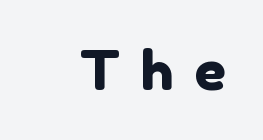
The image shows 54 px sans-serif type; set unusually wide letter spacing (+0.4 em), not underlined; low stroke contrast and a medium x-height.
